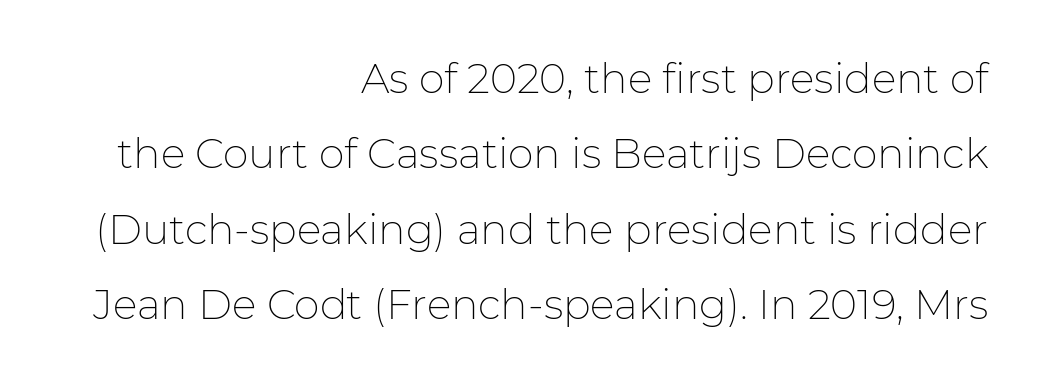
The image shows 41 px thin sans-serif type, upright; set right-aligned, line spacing 1.84x, normal letter spacing, not underlined; low stroke contrast and a medium x-height.
